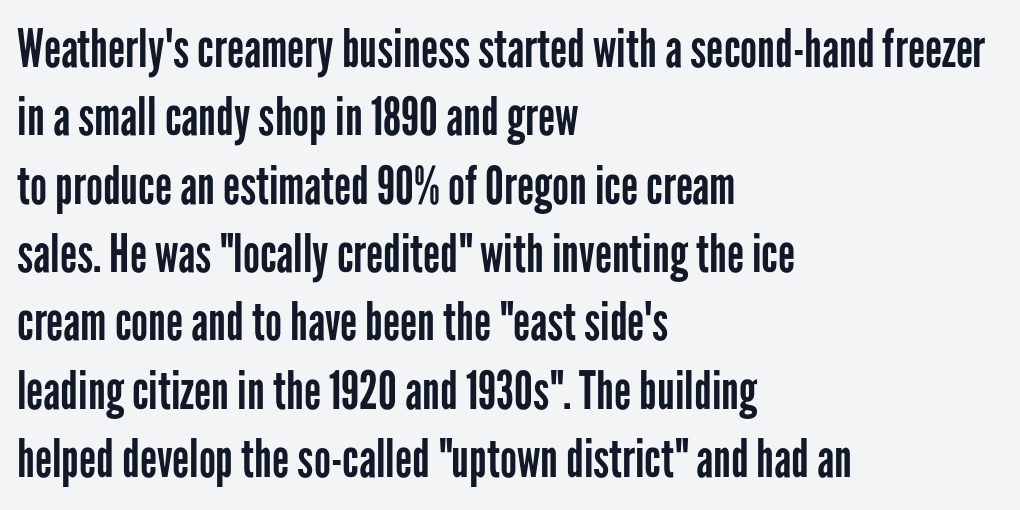
{"serif": "no", "italic": "no", "bold": "no", "weight": "regular", "width": "condensed", "stroke_contrast": "low", "x_height": "medium", "monospaced": "no", "underline": "no", "align": "left", "line_spacing": "normal", "line_spacing_ratio": 1.29, "letter_spacing": "normal", "letter_spacing_em": 0.0, "glyph_px": 53}
